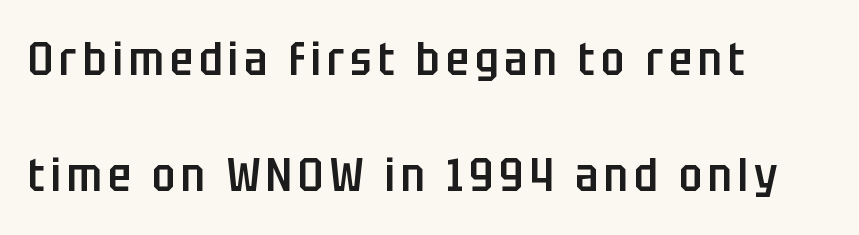
The image shows 47 px semibold, condensed sans-serif type, upright; set left-aligned, loose line spacing (2.47x), not underlined; low stroke contrast and a large x-height.
